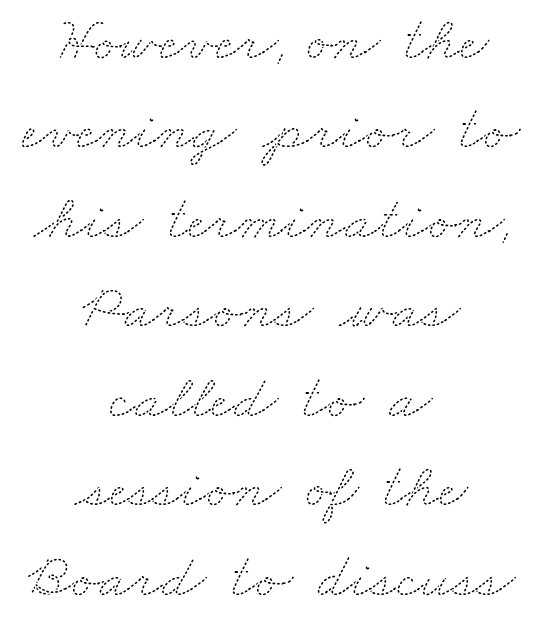
The image shows 63 px thin, wide type; set centered, normal line spacing (1.42x), normal letter spacing, not underlined; medium stroke contrast and a small x-height.
